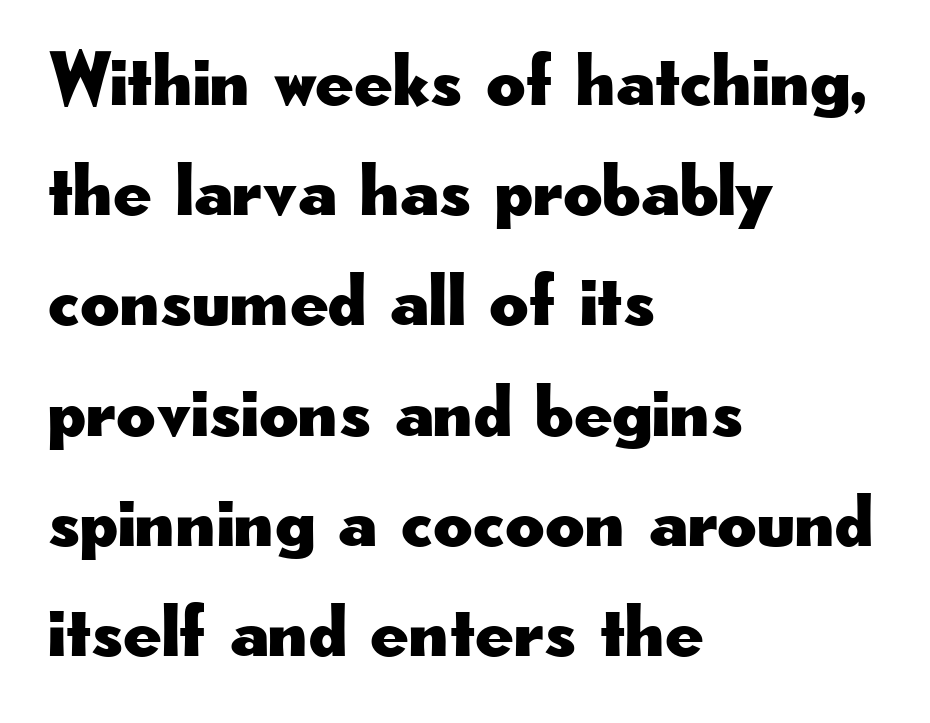
Layout note: lines flush left. Serif or sans? Sans — the stroke terminals are bare. The passage shown is typed in a proportional face where columns would drift. Compared with typical body copy, the letter spacing here is the same. Baseline-to-baseline distance is the conventional proportion of letter height. You can tell it's not italic because the verticals are truly vertical.
